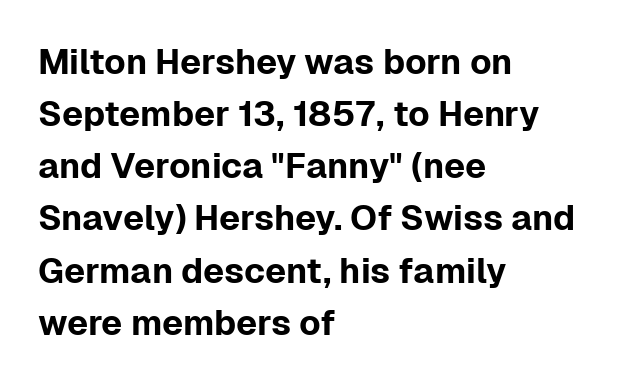
{"serif": "no", "italic": "no", "width": "normal", "stroke_contrast": "low", "x_height": "medium", "monospaced": "no", "underline": "no", "align": "left", "line_spacing": "normal", "line_spacing_ratio": 1.49, "letter_spacing": "normal", "letter_spacing_em": 0.0, "glyph_px": 35}
